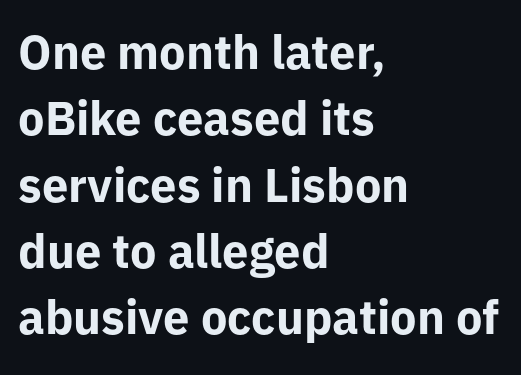
The image shows 47 px bold sans-serif type, upright; set left-aligned, normal line spacing (1.41x), normal letter spacing, not underlined; low stroke contrast and a medium x-height.
